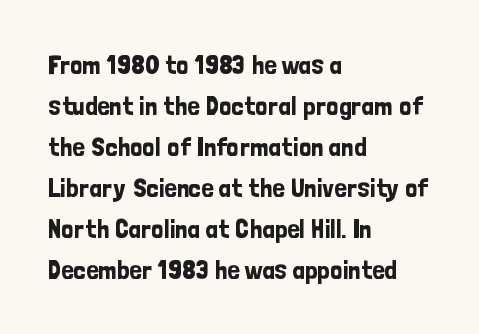
Underlining? Definitely not there. The passage shown stacks its lines at a standard gap. Tall strokes in this sample are plumb rather than angled. Is the block centered? No — it sits flush against the left margin.
